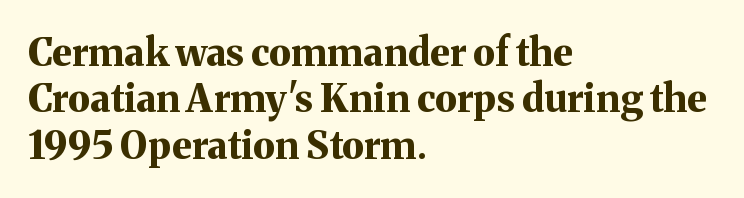
The image shows 38 px bold serif type, upright; set left-aligned, line spacing 1.22x, normal letter spacing, not underlined; medium stroke contrast and a medium x-height.
